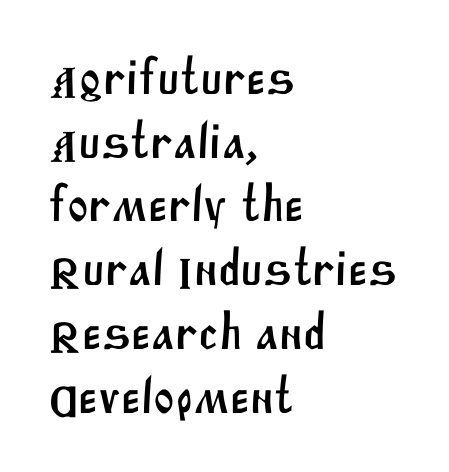
Clear beneath every line of the passage. Does the type have serifs? No, each stem ends abruptly. The type is set solid horizontally, with unmodified tracking. The passage shown is typed in a proportional face where columns would drift. A typesetter would call this leading conventional body-copy spacing.
